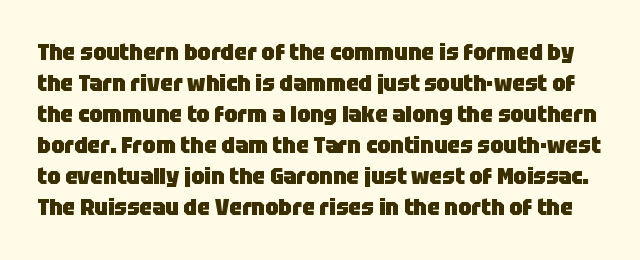
Q: Is the text bold? A: Yes.
Q: Is the text italic (slanted)? A: No, it is upright.
Q: Is the text underlined? A: No.
Q: Is the spacing between letters normal or unusually wide? A: Normal.
Q: Is the spacing between lines tight, normal or loose? A: Normal.
